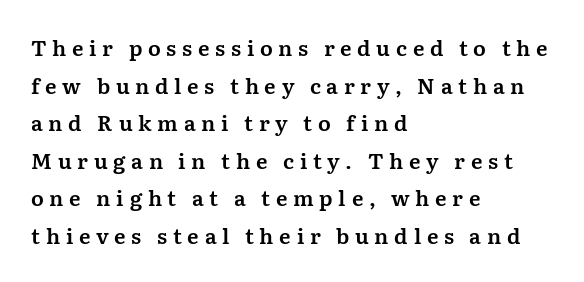
The image shows 21 px text type, upright; set left-aligned, line spacing 1.79x, unusually wide letter spacing (+0.27 em), not underlined.
